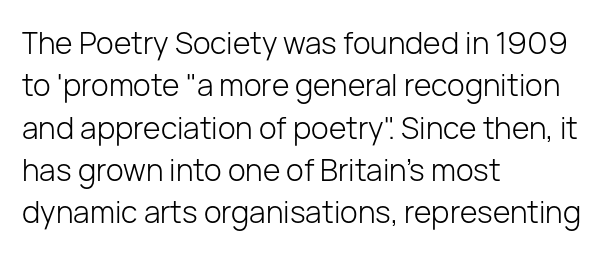
{"serif": "no", "italic": "no", "bold": "no", "weight": "light", "width": "normal", "stroke_contrast": "low", "x_height": "medium", "monospaced": "no", "underline": "no", "align": "left", "line_spacing": "normal", "line_spacing_ratio": 1.41, "letter_spacing": "normal", "letter_spacing_em": 0.0, "glyph_px": 30}
